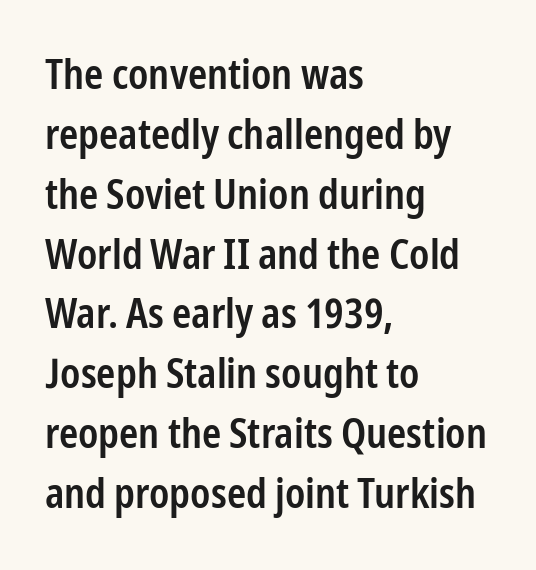
Q: Is the text bold? A: Semi-bold.
Q: Is the text italic (slanted)? A: No, it is upright.
Q: Is the typeface a serif or a sans-serif typeface? A: Sans-serif.
Q: Is the text underlined? A: No.
Q: How is the paragraph aligned? A: Left-aligned.
Q: Is the spacing between letters normal or unusually wide? A: Normal.
Q: Is the spacing between lines tight, normal or loose? A: Normal.
Q: Width (condensed, normal, or wide)? A: Condensed.
Q: Stroke contrast? A: Low.
Q: x-height? A: Medium.
Q: Monospaced? A: No.
